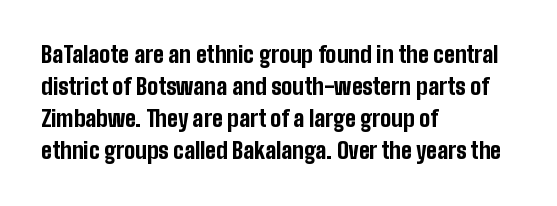
These lines were composed using upright roman letters. Bare-footed words on every line. The vertical gap from one line to the next is medium. Leftover space on each line is placed entirely after the last word. The line texture is even and compact thanks to regular tracking.
